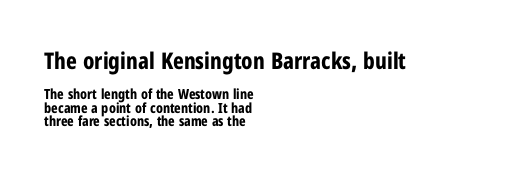
{"italic": "no", "bold": "yes", "underline": "no", "align": "left", "line_spacing": "tight", "line_spacing_ratio": 0.95, "letter_spacing": "normal", "letter_spacing_em": 0.0, "larger_block": "first", "size_ratio": 1.64, "glyph_px": 23}
